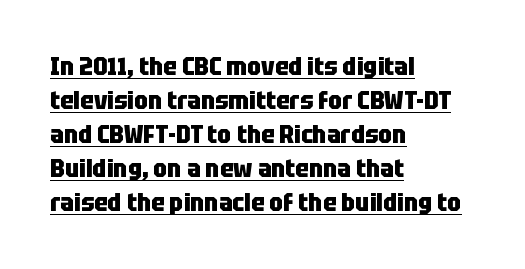
{"italic": "no", "bold": "yes", "underline": "yes", "align": "left", "line_spacing": "normal", "line_spacing_ratio": 1.36, "letter_spacing": "normal", "letter_spacing_em": 0.0, "glyph_px": 25}
